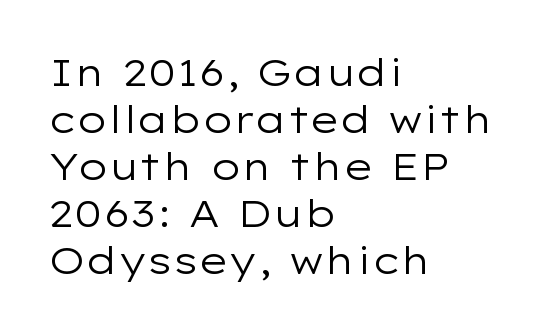
{"serif": "no", "italic": "no", "bold": "no", "weight": "regular", "width": "wide", "stroke_contrast": "low", "x_height": "medium", "monospaced": "no", "underline": "no", "align": "left", "line_spacing_ratio": 1.24, "letter_spacing": "normal", "letter_spacing_em": 0.0, "glyph_px": 38}
